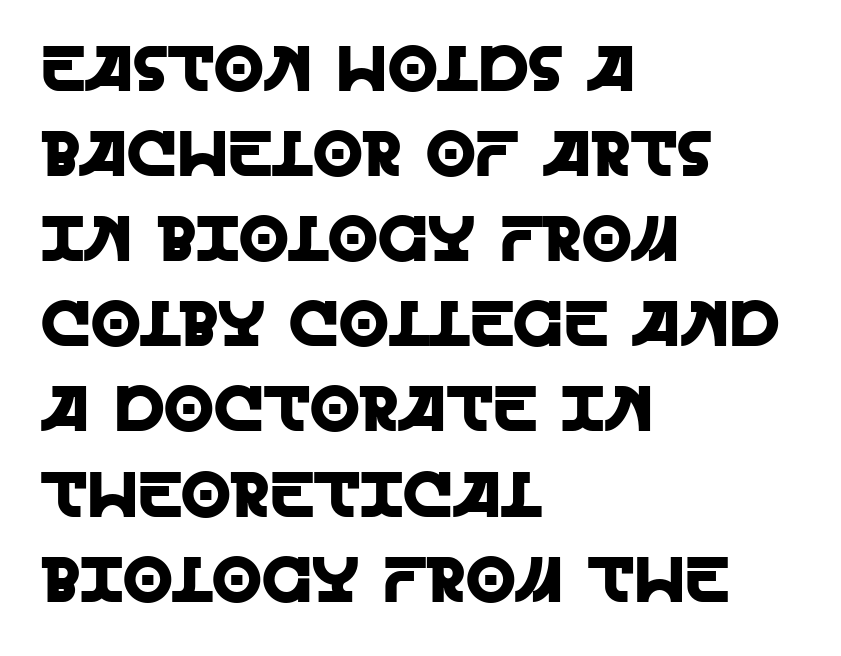
Compared with a centered layout, this one pins lines to the left instead. The rows are spaced the way most documents space them. Inter-character spacing is left at the font's built-in metrics. Look at the bottom of the vertical strokes: they stop flat, with no serifs. The letters advance in unequal steps, a hallmark of proportional type. Every stem runs plumb, perpendicular to the baseline.
